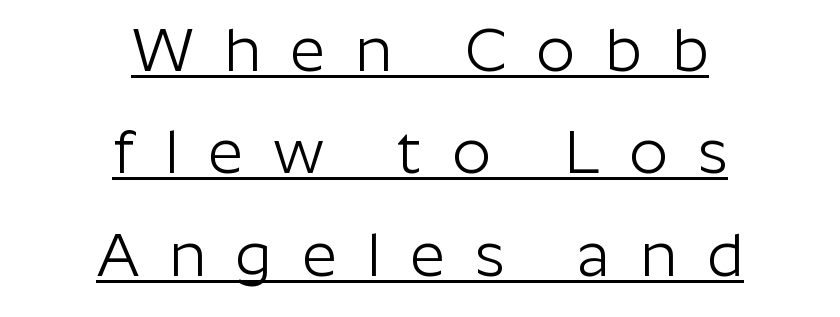
The letters are spread apart with noticeably loose tracking. These lines stack symmetrically, like a column narrowing and widening about its center. On a weight scale, this lands at 450 or below. Note the varied advance widths — an 'i' is clearly narrower than an 'm'. This sample uses an upright cut, with every glyph sitting square on the baseline. I'd call this a sans setting — the letters go barefoot.
